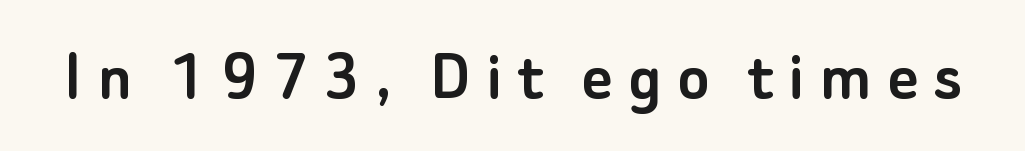
A bare baseline throughout the passage. The font's upright variant was chosen for this text. Glyph-to-glyph distance is far greater than everyday printed text. A typesetter would label this face a sans. Do the characters align in a grid? No, the font is proportional.
